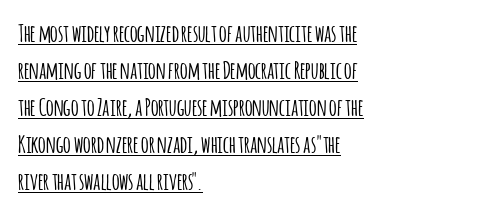
The image shows 24 px text type, upright; set left-aligned, normal line spacing (1.54x), normal letter spacing, underlined.
